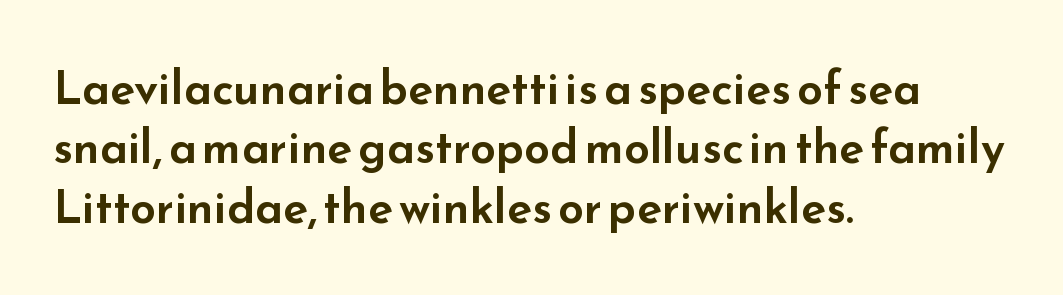
The designer went with a sans here, leaving each stem footless. The passage shown is typed in a proportional face where columns would drift. This sample is left-justified, so line endings fall wherever the words run out. Is there any slant? The stems are plumb. Standard letterfit; no display-style spreading of the glyphs.
